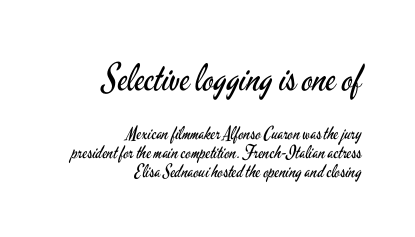
The letters in the upper block stand taller than those in the block below. The rendering uses natural spacing where letterforms have individual widths. The strokes carry an ordinary text weight at most. Glance below the letters and you will spot only blank space. The ragged edge is on the left, which tells us the setting is flush right. Standard letterfit; no display-style spreading of the glyphs.
